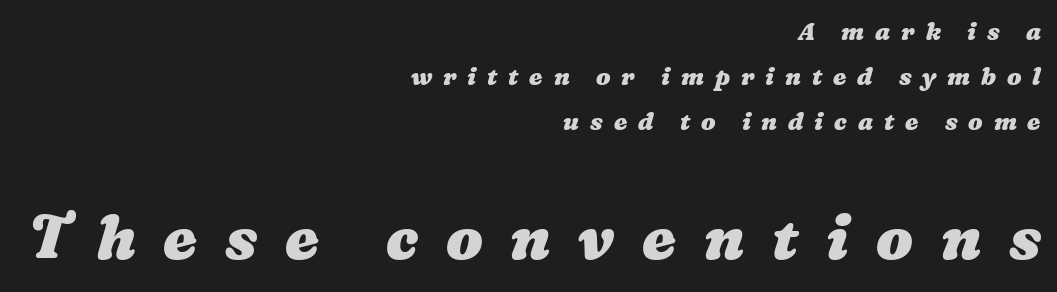
{"bold": "yes", "weight": "heavy", "width": "wide", "stroke_contrast": "medium", "x_height": "medium", "monospaced": "no", "underline": "no", "align": "right", "line_spacing_ratio": 1.87, "letter_spacing": "wide", "letter_spacing_em": 0.45, "larger_block": "second", "size_ratio": 2.54, "glyph_px": 61}
